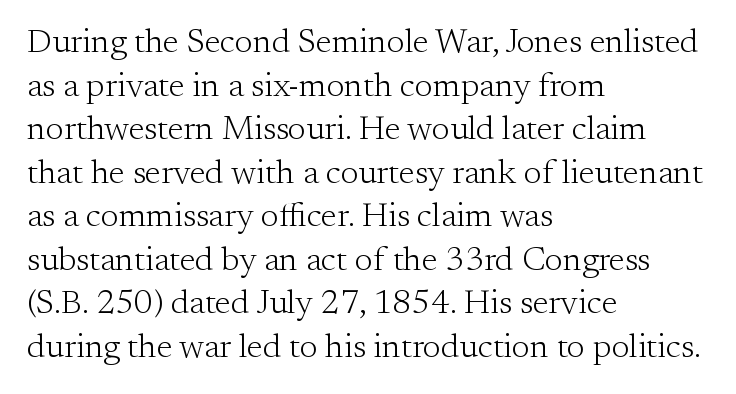
The image shows 34 px light serif type, upright; set left-aligned, normal line spacing (1.28x), normal letter spacing, not underlined; medium stroke contrast and a small x-height.
